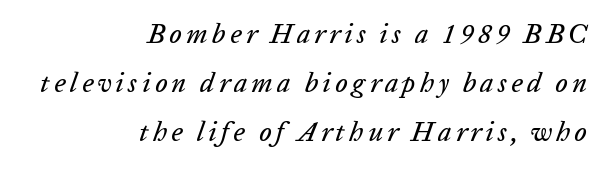
Leftover space on each line is placed entirely before the opening word. Unmarked baselines from the first word to the last. Italic? Definitely — the glyphs are oblique.
